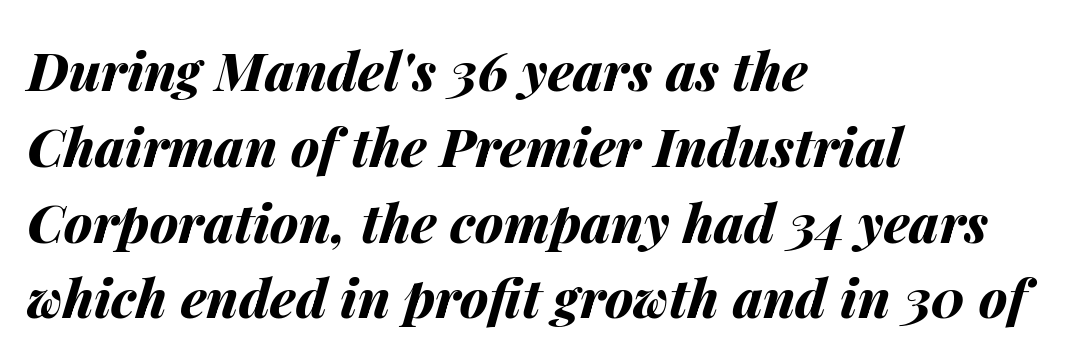
{"italic": "yes", "lean": "right", "slant_degrees": 14, "bold": "yes", "weight": "bold", "width": "normal", "stroke_contrast": "medium", "x_height": "medium", "monospaced": "no", "underline": "no", "align": "left", "line_spacing": "normal", "line_spacing_ratio": 1.43, "letter_spacing": "normal", "letter_spacing_em": 0.0, "glyph_px": 53}
